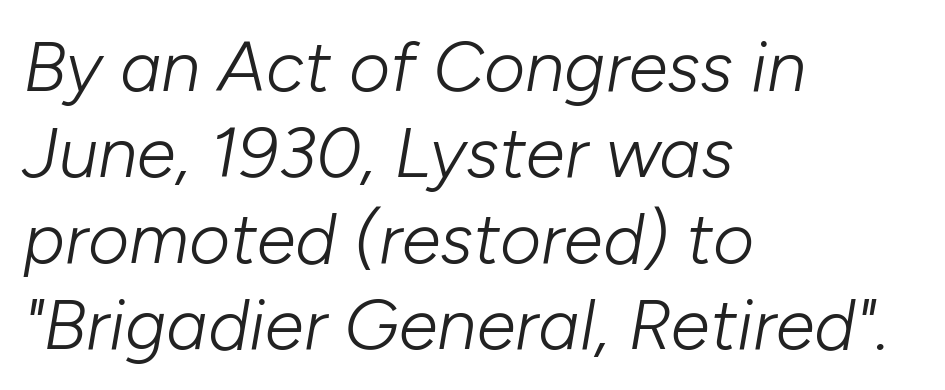
These lines keep a tight, regular rhythm from letter to letter. Bare-footed words on every line. Line starts are locked; line ends wander. Emphasis-style slanted type is in use. Spacing verdict: proportional, widths tailored to each character. Weight class: somewhere from thin through regular.
